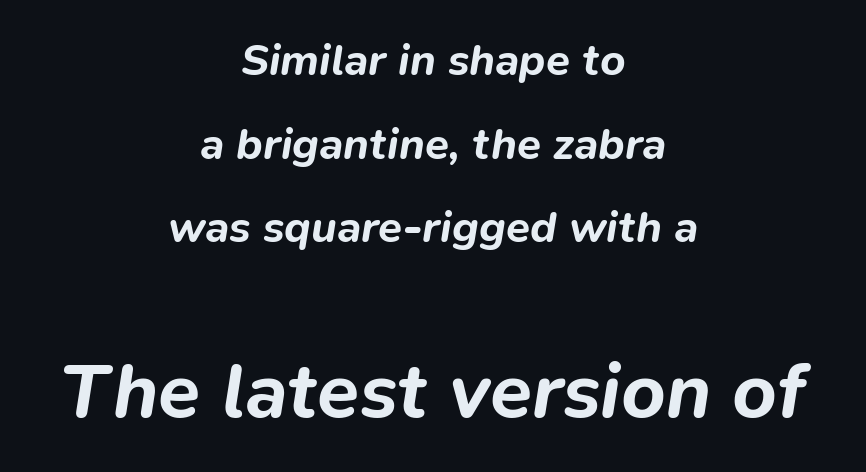
{"italic": "yes", "lean": "right", "slant_degrees": 9, "bold": "yes", "weight": "bold", "width": "normal", "stroke_contrast": "low", "x_height": "medium", "monospaced": "no", "underline": "no", "align": "center", "line_spacing": "loose", "line_spacing_ratio": 1.9, "letter_spacing": "normal", "letter_spacing_em": 0.0, "larger_block": "second", "size_ratio": 1.75, "glyph_px": 77}
